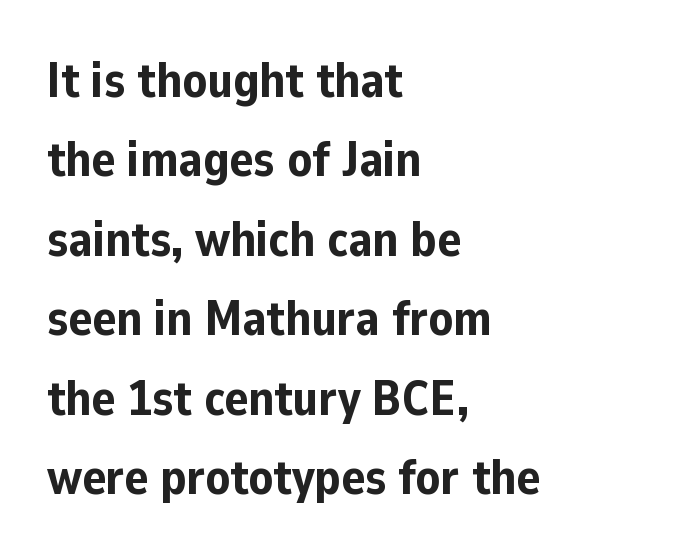
The image shows 49 px bold sans-serif type, upright; set left-aligned, normal line spacing (1.62x), normal letter spacing, not underlined; low stroke contrast and a medium x-height.
